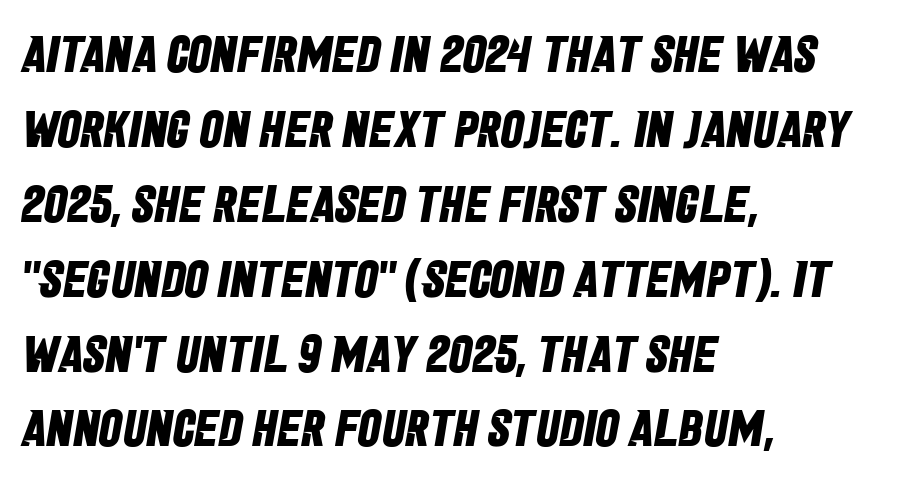
The image shows 52 px bold, condensed sans-serif type; set left-aligned, normal line spacing (1.44x), normal letter spacing, not underlined; low stroke contrast and a large x-height.
